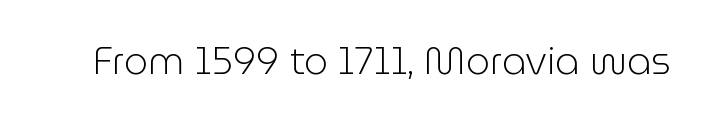
Heft: none added — not bold. Spacing between characters is what you'd get straight out of the box. In terms of letterform style, serifs are entirely absent. Bare-footed words on every line. The rendering uses natural spacing where letterforms have individual widths.
